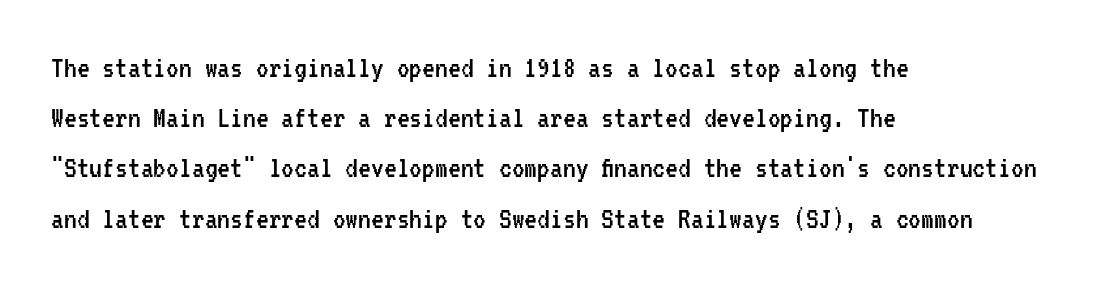
{"serif": "no", "italic": "no", "bold": "no", "weight": "regular", "width": "condensed", "stroke_contrast": "low", "x_height": "medium", "monospaced": "yes", "underline": "no", "align": "left", "line_spacing": "normal", "line_spacing_ratio": 1.57, "letter_spacing": "normal", "letter_spacing_em": 0.0, "glyph_px": 32}
